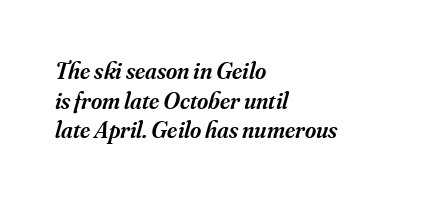
The image shows 24 px text type, italic (leaning right); set left-aligned, line spacing 1.23x, normal letter spacing, not underlined.
